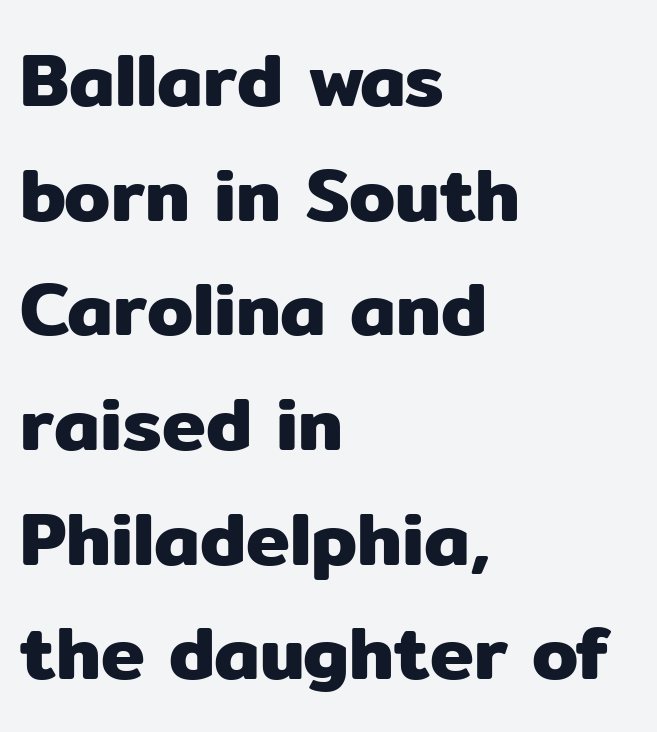
The image shows 74 px sans-serif type, upright; set left-aligned, normal line spacing (1.55x), normal letter spacing, not underlined; low stroke contrast and a medium x-height.
